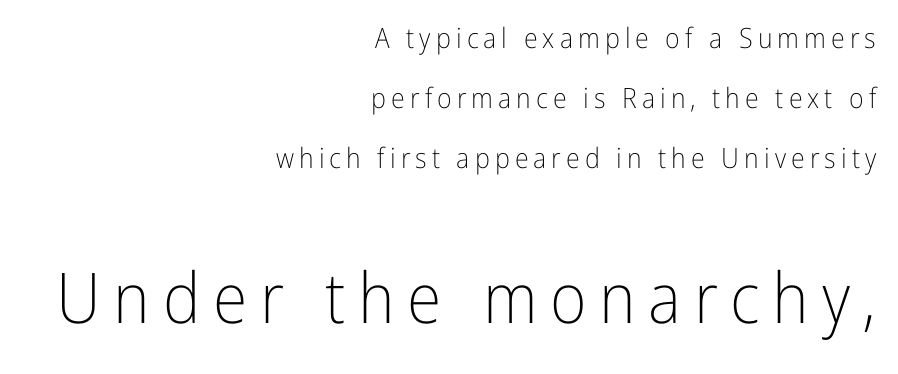
{"serif": "no", "italic": "no", "bold": "no", "weight": "light", "width": "condensed", "stroke_contrast": "low", "x_height": "medium", "monospaced": "no", "underline": "no", "align": "right", "line_spacing": "loose", "line_spacing_ratio": 2.14, "larger_block": "second", "size_ratio": 2.5, "glyph_px": 70}
